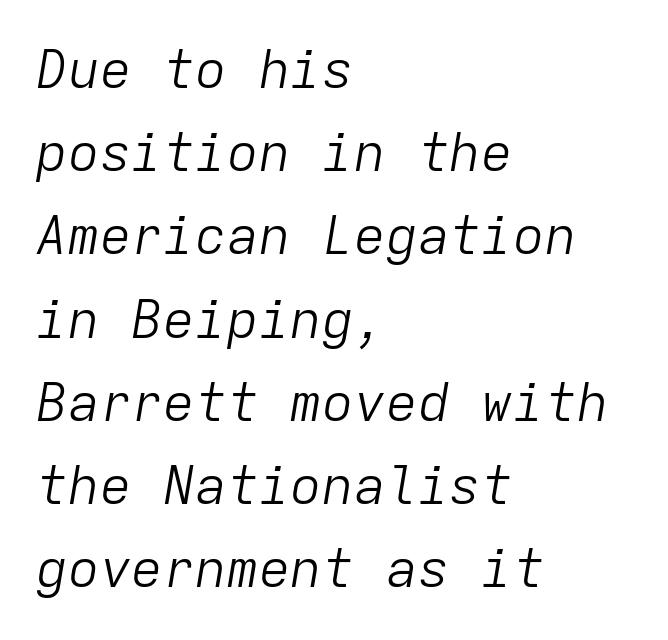
Q: Is the text bold? A: No.
Q: Is the text italic (slanted)? A: Yes, it leans right by about 9 degrees.
Q: Is the text underlined? A: No.
Q: How is the paragraph aligned? A: Left-aligned.
Q: Is the spacing between letters normal or unusually wide? A: Normal.
Q: Is the spacing between lines tight, normal or loose? A: Normal.
Q: Width (condensed, normal, or wide)? A: Normal.
Q: Stroke contrast? A: Low.
Q: x-height? A: Medium.
Q: Monospaced? A: Yes.
